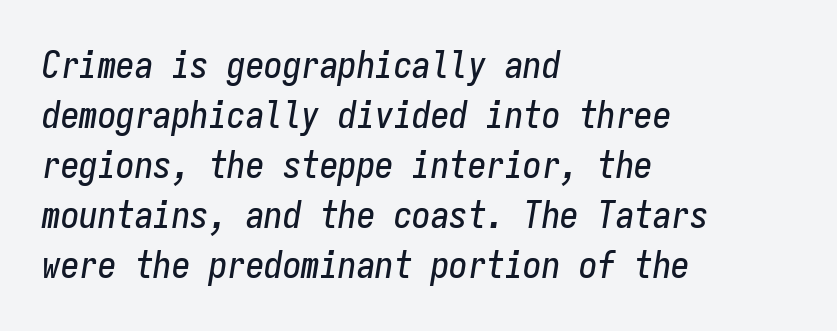
The image shows 37 px condensed type, italic (leaning right), monospaced; set left-aligned, normal line spacing (1.35x), normal letter spacing, not underlined; low stroke contrast and a medium x-height.
